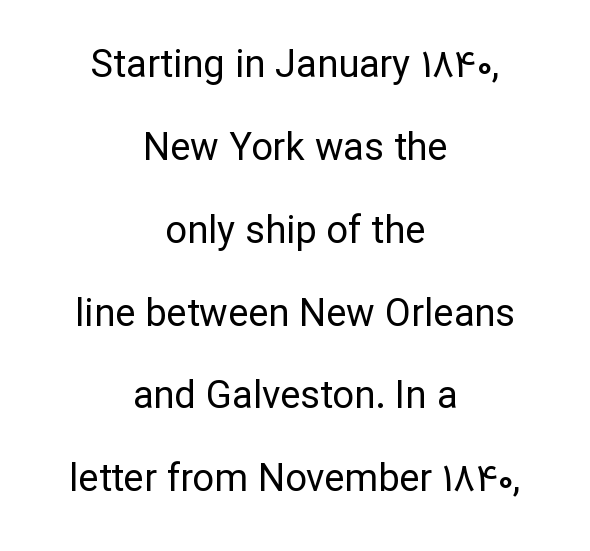
Q: Is the text bold? A: No.
Q: Is the text italic (slanted)? A: No, it is upright.
Q: Is the typeface a serif or a sans-serif typeface? A: Sans-serif.
Q: Is the text underlined? A: No.
Q: How is the paragraph aligned? A: Centered.
Q: Is the spacing between letters normal or unusually wide? A: Normal.
Q: Is the spacing between lines tight, normal or loose? A: Loose.
Q: Width (condensed, normal, or wide)? A: Normal.
Q: Stroke contrast? A: Low.
Q: x-height? A: Medium.
Q: Monospaced? A: No.
